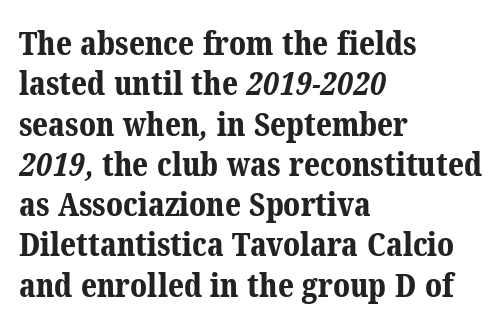
{"serif": "yes", "bold": "yes", "weight": "bold", "width": "normal", "stroke_contrast": "medium", "x_height": "medium", "monospaced": "no", "underline": "no", "align": "left", "line_spacing_ratio": 1.22, "letter_spacing": "normal", "letter_spacing_em": 0.0, "glyph_px": 33}
